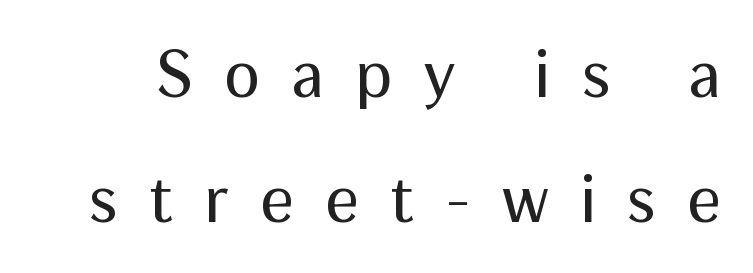
A typesetter would label this face a sans. Bare-footed words on every line. Designer's note — italics off, roman on. Characters follow at a spacing far wider than the type designer built in. No heavy texture on the line: the type isn't bold. Each letter keeps its own natural width here, so spacing adapts to shape.
